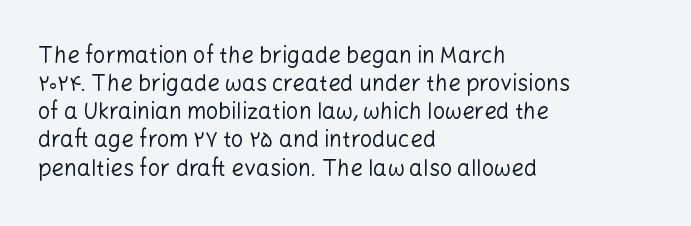
{"italic": "no", "bold": "no", "underline": "no", "align": "left", "line_spacing": "normal", "line_spacing_ratio": 1.28, "letter_spacing": "normal", "letter_spacing_em": 0.0, "glyph_px": 22}
